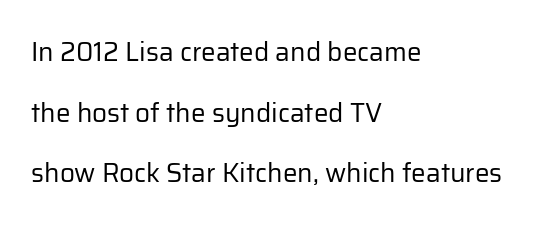
Q: Is the text bold? A: No.
Q: Is the text italic (slanted)? A: No, it is upright.
Q: Is the text underlined? A: No.
Q: How is the paragraph aligned? A: Left-aligned.
Q: Is the spacing between letters normal or unusually wide? A: Normal.
Q: Is the spacing between lines tight, normal or loose? A: Loose.
